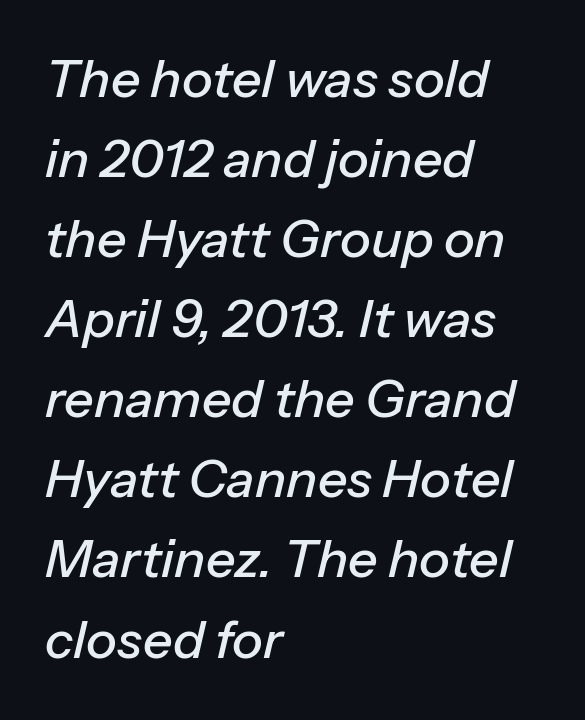
The image shows 52 px text type, italic (leaning right); set left-aligned, normal line spacing (1.54x), normal letter spacing, not underlined; low stroke contrast and a medium x-height.
